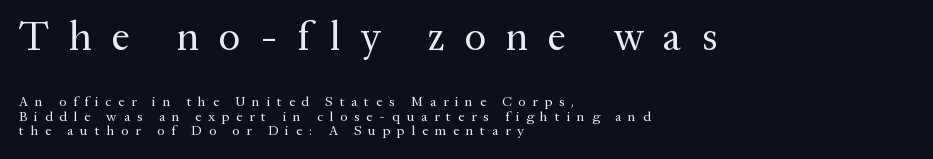
{"serif": "yes", "italic": "no", "bold": "no", "weight": "regular", "width": "normal", "stroke_contrast": "medium", "x_height": "medium", "monospaced": "no", "underline": "no", "align": "left", "line_spacing": "tight", "line_spacing_ratio": 1.05, "letter_spacing": "wide", "letter_spacing_em": 0.48, "larger_block": "first", "size_ratio": 2.93, "glyph_px": 41}
